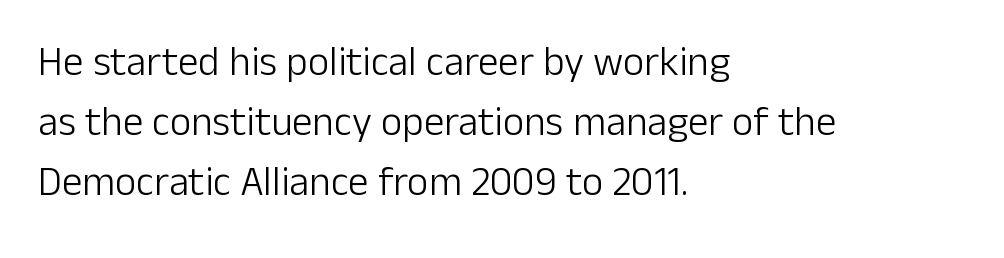
Q: Is the text bold? A: No.
Q: Is the text italic (slanted)? A: No, it is upright.
Q: Is the typeface a serif or a sans-serif typeface? A: Sans-serif.
Q: Is the text underlined? A: No.
Q: How is the paragraph aligned? A: Left-aligned.
Q: Is the spacing between letters normal or unusually wide? A: Normal.
Q: Is the spacing between lines tight, normal or loose? A: Normal.
Q: Width (condensed, normal, or wide)? A: Normal.
Q: Stroke contrast? A: Low.
Q: x-height? A: Medium.
Q: Monospaced? A: No.
